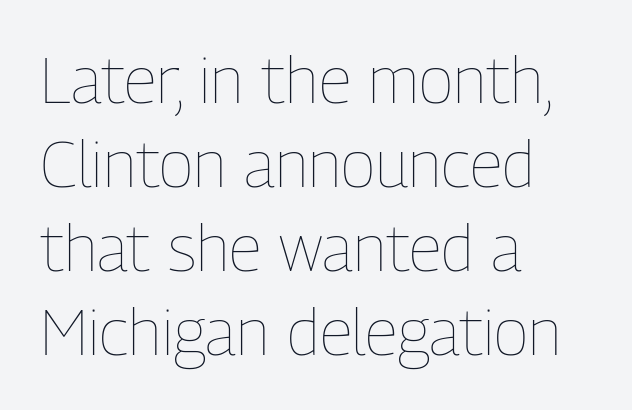
The image shows 65 px thin, condensed type, upright; set left-aligned, normal line spacing (1.29x), normal letter spacing, not underlined; low stroke contrast and a medium x-height.
